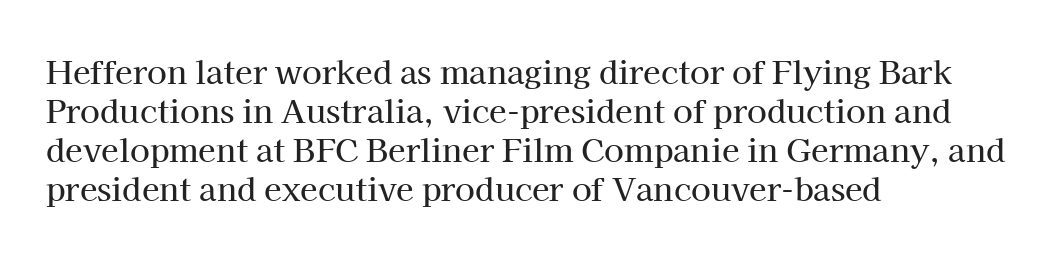
{"serif": "yes", "italic": "no", "width": "normal", "stroke_contrast": "high", "x_height": "medium", "monospaced": "no", "underline": "no", "align": "left", "line_spacing_ratio": 1.22, "letter_spacing": "normal", "letter_spacing_em": 0.0, "glyph_px": 32}
